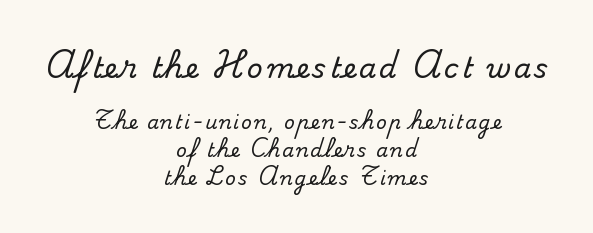
The image shows 28 px text type; set centered, normal line spacing (1.46x), not underlined; the first (top) block is 1.47x larger; medium stroke contrast and a small x-height.
